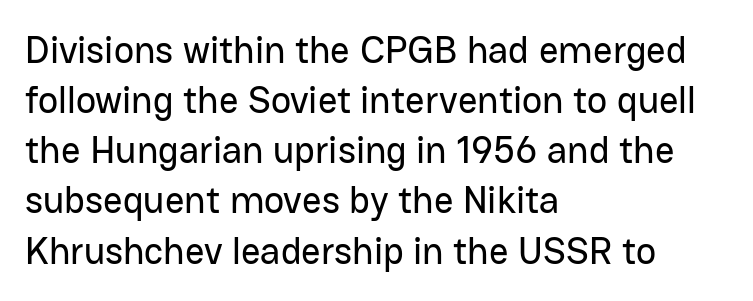
Each row of text sits above clean, open space. Does the copy run flush right? No — it runs flush left. The font family rendered here belongs to the sans-serif group. Every stem runs plumb, perpendicular to the baseline.
